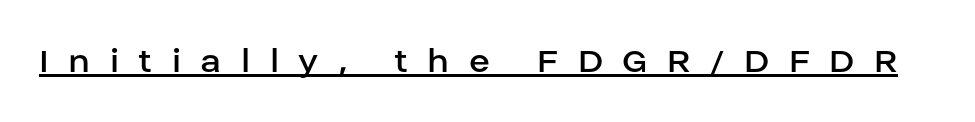
Q: Is the text bold? A: No.
Q: Is the text italic (slanted)? A: No, it is upright.
Q: Is the typeface a serif or a sans-serif typeface? A: Sans-serif.
Q: Is the text underlined? A: Yes.
Q: Is the spacing between letters normal or unusually wide? A: Unusually wide.
Q: Width (condensed, normal, or wide)? A: Normal.
Q: Stroke contrast? A: Low.
Q: x-height? A: Large.
Q: Monospaced? A: No.
